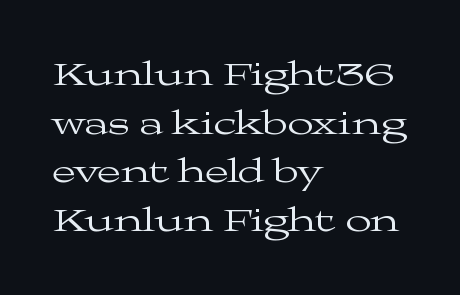
{"serif": "yes", "italic": "no", "bold": "no", "weight": "regular", "width": "wide", "stroke_contrast": "medium", "x_height": "medium", "monospaced": "no", "underline": "no", "align": "left", "line_spacing": "normal", "line_spacing_ratio": 1.43, "letter_spacing": "normal", "letter_spacing_em": 0.0, "glyph_px": 34}
